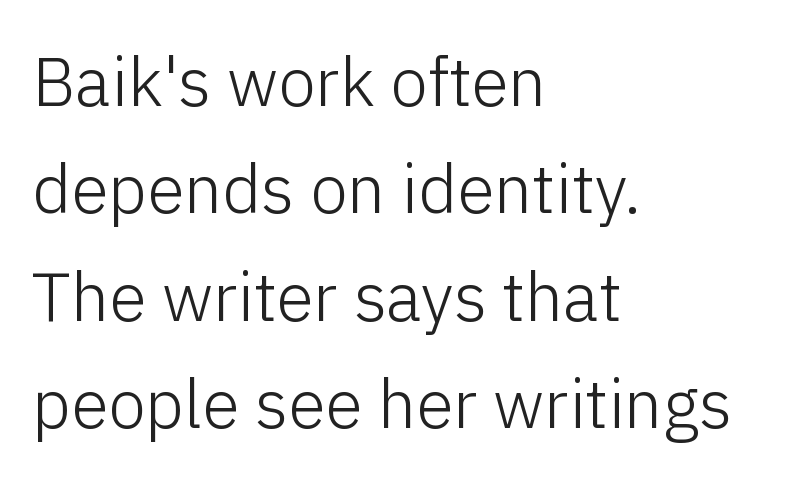
A student would call this left alignment; a typographer would say flush left, rag right. Tracking value appears to be zero — textbook default spacing. Letters rest on an invisible, unmarked baseline. Unbolded letterforms with no extra heft. The letters carry no serifs — their stems end cleanly without finishing strokes.
